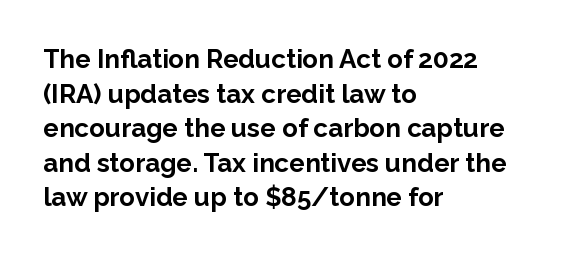
Do the letters lean? They stand straight. Standard letterfit; no display-style spreading of the glyphs. The strip under each line holds only bare page. The rendering anchors every line to the left-hand side. The glyphs have the mass of a bold cut. Quick note: interline space is typical.
